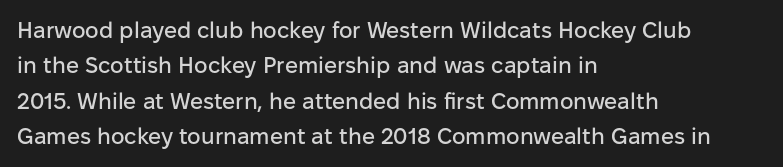
{"italic": "no", "underline": "no", "align": "left", "line_spacing": "normal", "line_spacing_ratio": 1.54, "letter_spacing": "normal", "letter_spacing_em": 0.0, "glyph_px": 23}
